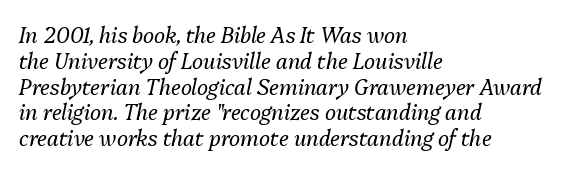
{"italic": "yes", "lean": "right", "slant_degrees": 13, "bold": "no", "underline": "no", "align": "left", "line_spacing_ratio": 1.23, "letter_spacing": "normal", "letter_spacing_em": 0.0, "glyph_px": 21}
